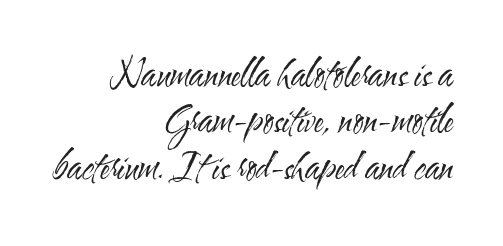
Q: Is the text bold? A: No.
Q: Is the text italic (slanted)? A: Yes.
Q: Is the typeface a serif or a sans-serif typeface? A: Sans-serif.
Q: Is the text underlined? A: No.
Q: How is the paragraph aligned? A: Right-aligned.
Q: Is the spacing between letters normal or unusually wide? A: Normal.
Q: Is the spacing between lines tight, normal or loose? A: Normal.
Q: Width (condensed, normal, or wide)? A: Condensed.
Q: Stroke contrast? A: Medium.
Q: x-height? A: Small.
Q: Monospaced? A: No.
